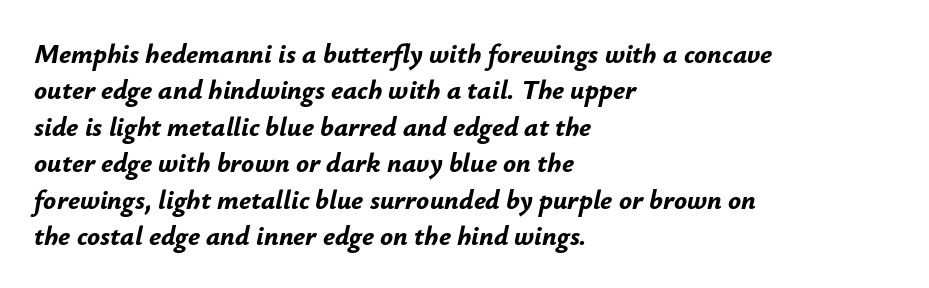
The image shows 27 px bold type, italic (leaning right); set left-aligned, normal line spacing (1.35x), normal letter spacing, not underlined.
